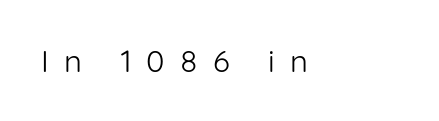
The image shows 31 px light sans-serif type, upright; set left-aligned, unusually wide letter spacing (+0.49 em), not underlined; low stroke contrast and a medium x-height.
